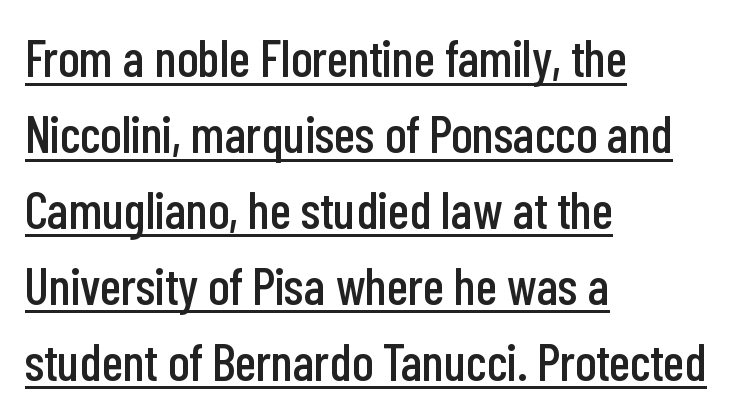
{"serif": "no", "italic": "no", "width": "condensed", "stroke_contrast": "low", "x_height": "medium", "monospaced": "no", "underline": "yes", "align": "left", "line_spacing": "normal", "line_spacing_ratio": 1.46, "letter_spacing": "normal", "letter_spacing_em": 0.0, "glyph_px": 52}
